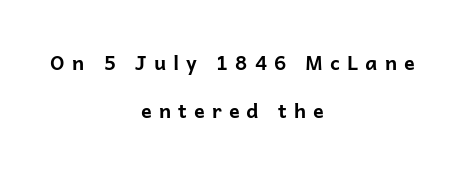
Is the block centered? Yes — each line is placed symmetrically about the middle. Quick note: underline off. Students, observe: this is what heavily led, spacious text looks like. The characters look thick and weighty, a clear bold. Rendered with straight, roman letterforms.
